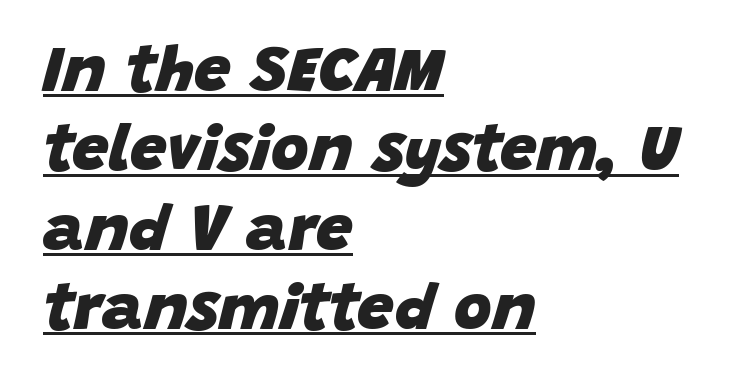
{"italic": "yes", "lean": "right", "slant_degrees": 15, "bold": "yes", "weight": "heavy", "width": "normal", "stroke_contrast": "low", "x_height": "large", "monospaced": "no", "underline": "yes", "align": "left", "line_spacing_ratio": 1.22, "letter_spacing": "normal", "letter_spacing_em": 0.0, "glyph_px": 65}
